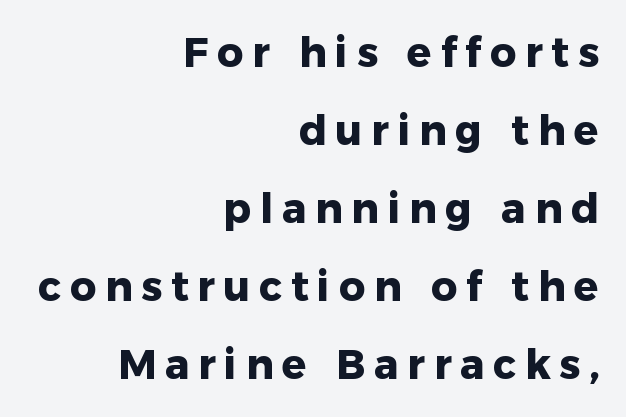
Q: Is the text bold? A: Yes.
Q: Is the text italic (slanted)? A: No, it is upright.
Q: Is the typeface a serif or a sans-serif typeface? A: Sans-serif.
Q: Is the text underlined? A: No.
Q: How is the paragraph aligned? A: Right-aligned.
Q: Is the spacing between letters normal or unusually wide? A: Unusually wide.
Q: Is the spacing between lines tight, normal or loose? A: Loose.
Q: Width (condensed, normal, or wide)? A: Normal.
Q: Stroke contrast? A: Low.
Q: x-height? A: Medium.
Q: Monospaced? A: No.
